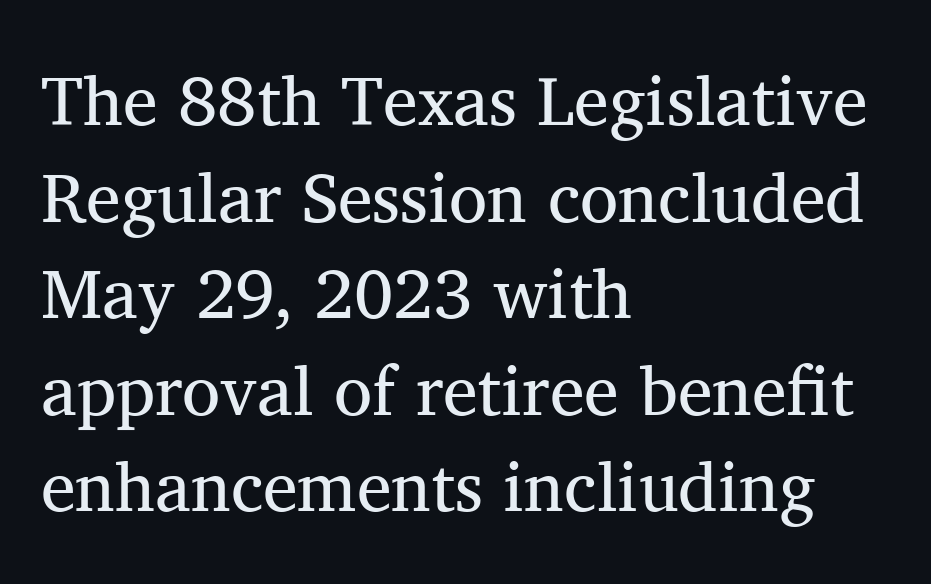
The image shows 70 px regular-weight serif type, upright; set left-aligned, normal line spacing (1.38x), normal letter spacing, not underlined; medium stroke contrast and a medium x-height.
